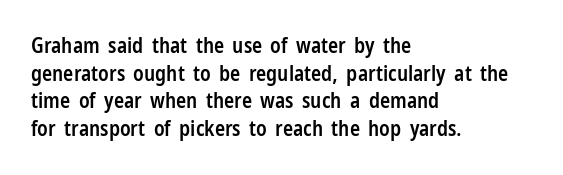
{"italic": "no", "bold": "semi", "underline": "no", "align": "left", "line_spacing": "normal", "line_spacing_ratio": 1.32, "letter_spacing": "normal", "letter_spacing_em": 0.0, "glyph_px": 21}
